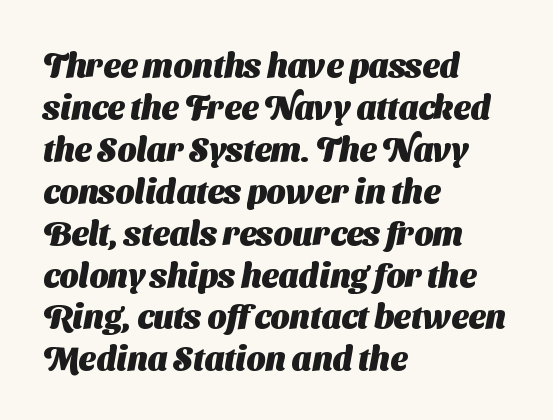
Q: Is the text bold? A: Yes.
Q: Is the typeface a serif or a sans-serif typeface? A: Sans-serif.
Q: Is the text underlined? A: No.
Q: How is the paragraph aligned? A: Left-aligned.
Q: Is the spacing between letters normal or unusually wide? A: Normal.
Q: Is the spacing between lines tight, normal or loose? A: Normal.
Q: Width (condensed, normal, or wide)? A: Normal.
Q: Stroke contrast? A: Medium.
Q: x-height? A: Medium.
Q: Monospaced? A: No.
